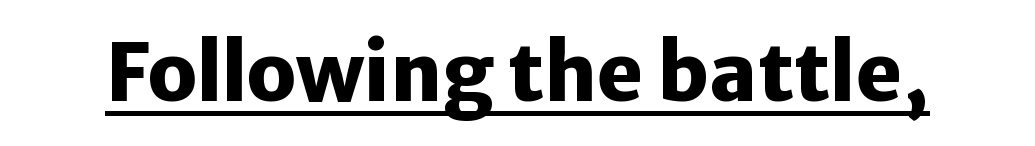
Italic: no, the glyphs are upright roman. Is this a fixed-width face? No — the glyphs have proportional, varying widths. Each line of the rendering has a horizontal stroke beneath the glyphs. Nothing sits at the stroke ends, so this counts as sans-serif.
